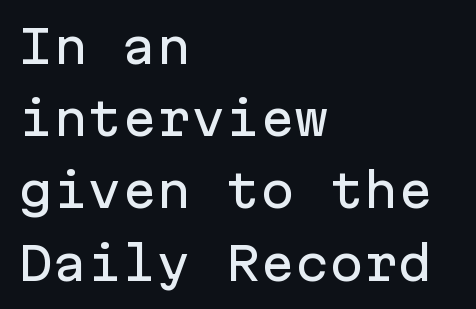
Type without underlining. Between one letter and the next there's only the usual sliver of space. Where is the straight margin? On the left. The text was rendered using a sans face with plain stroke endings.
